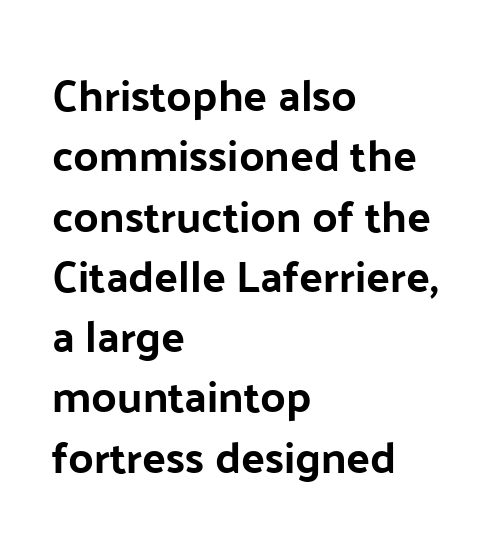
This rendering uses left alignment, leaving the right contour irregular. Each new line begins a customary step beneath the previous one. The gaps between neighbouring characters are ordinary and unremarkable. Lines of text with bare space underneath. Proportional: the letters do not fall into vertical columns. The rendering uses a bold face; every stroke is thick and dark.
